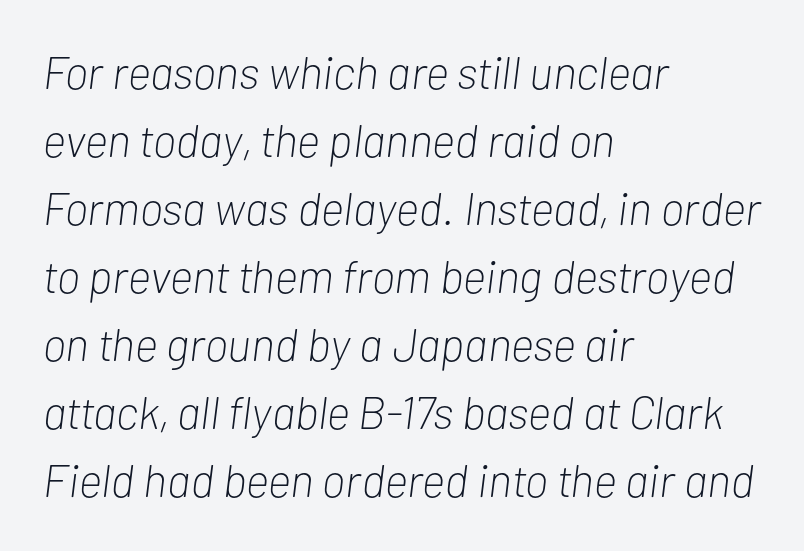
The image shows 46 px light, condensed type, italic (leaning right); set left-aligned, normal line spacing (1.48x), normal letter spacing, not underlined; low stroke contrast and a medium x-height.
